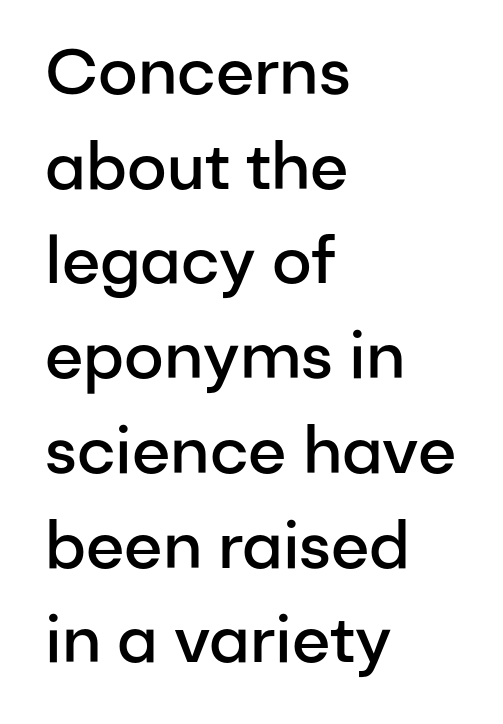
The image shows 64 px semibold sans-serif type, upright; set left-aligned, normal line spacing (1.48x), normal letter spacing, not underlined; low stroke contrast and a medium x-height.
